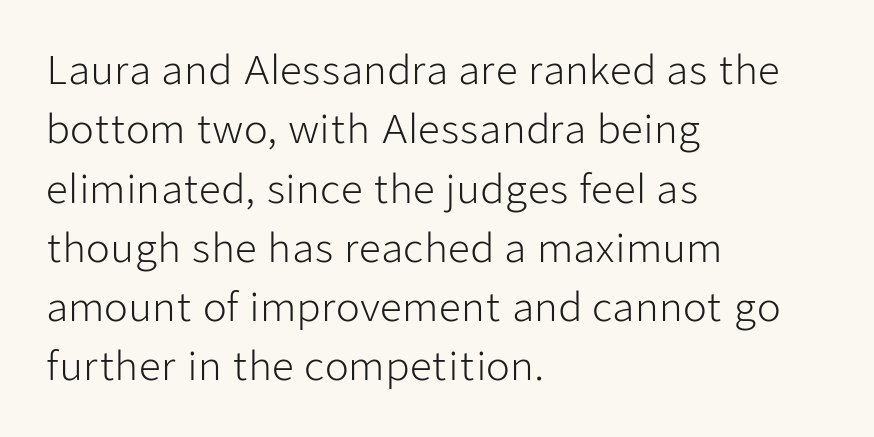
{"serif": "no", "italic": "no", "bold": "no", "weight": "light", "width": "normal", "stroke_contrast": "low", "x_height": "medium", "monospaced": "no", "underline": "no", "align": "left", "line_spacing": "normal", "line_spacing_ratio": 1.52, "letter_spacing": "normal", "letter_spacing_em": 0.0, "glyph_px": 39}
